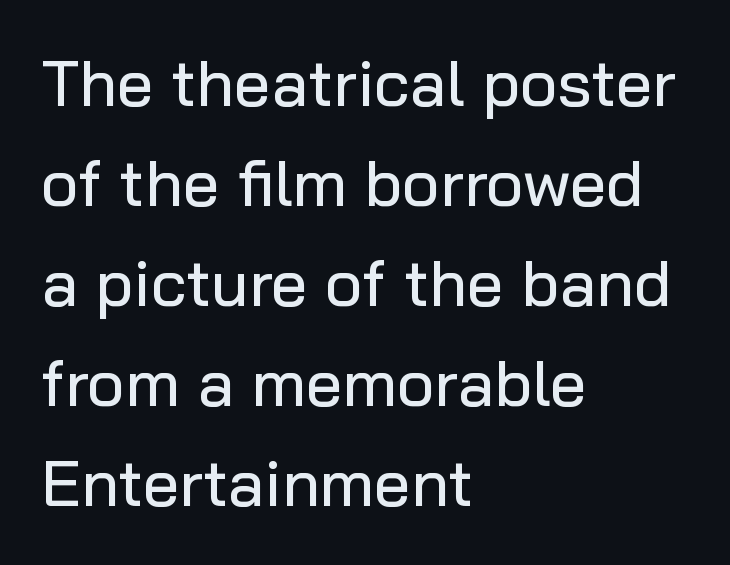
{"serif": "no", "italic": "no", "width": "normal", "stroke_contrast": "low", "x_height": "medium", "monospaced": "no", "underline": "no", "align": "left", "line_spacing": "normal", "line_spacing_ratio": 1.54, "letter_spacing": "normal", "letter_spacing_em": 0.0, "glyph_px": 65}
